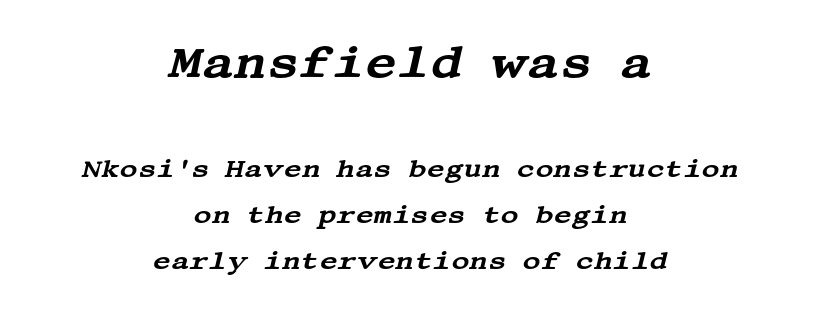
This sample uses an oblique cut, with every glyph tilted off the vertical. In CSS terms this would be text-align: center. Decoration check: the copy has no underline. Large over small — that's the arrangement of the two blocks here.
